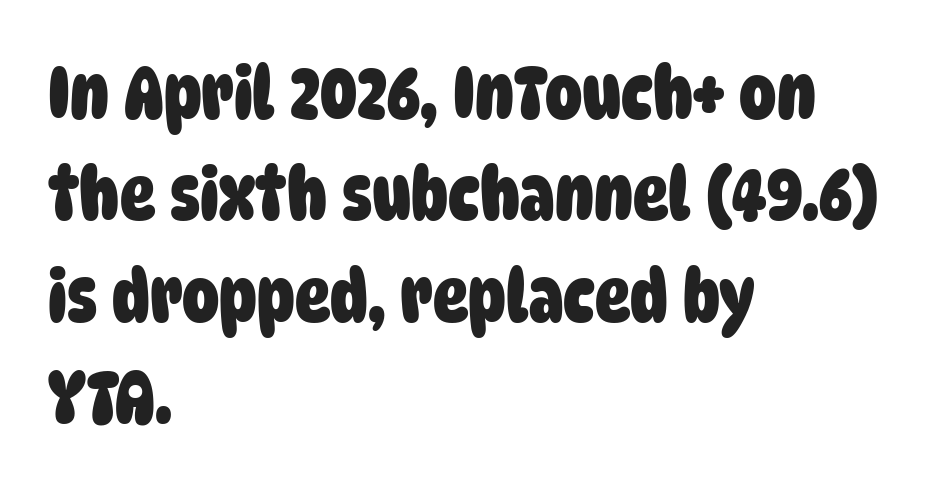
A clean baseline with only descenders dipping below it. Letterform terminals end flat and unadorned throughout the passage. Leading: standard. Heft: maximum for text — a bold.
